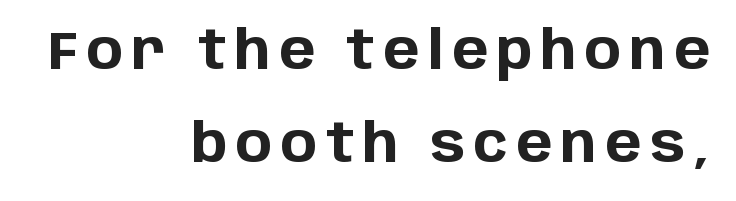
Q: Is the text bold? A: Yes.
Q: Is the text italic (slanted)? A: No, it is upright.
Q: Is the typeface a serif or a sans-serif typeface? A: Sans-serif.
Q: Is the text underlined? A: No.
Q: How is the paragraph aligned? A: Right-aligned.
Q: Width (condensed, normal, or wide)? A: Normal.
Q: Stroke contrast? A: Low.
Q: x-height? A: Large.
Q: Monospaced? A: No.
